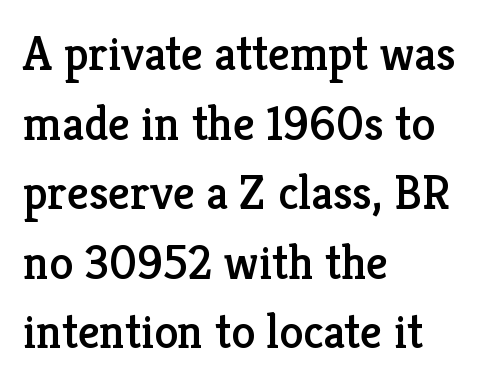
The image shows 48 px serif type, upright; set left-aligned, normal line spacing (1.45x), normal letter spacing, not underlined; low stroke contrast and a medium x-height.
